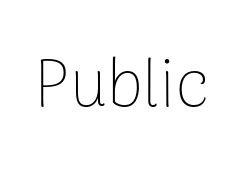
Q: Is the text bold? A: No.
Q: Is the text italic (slanted)? A: No, it is upright.
Q: Is the typeface a serif or a sans-serif typeface? A: Sans-serif.
Q: Is the text underlined? A: No.
Q: Is the spacing between letters normal or unusually wide? A: Normal.
Q: Width (condensed, normal, or wide)? A: Normal.
Q: Stroke contrast? A: Low.
Q: x-height? A: Medium.
Q: Monospaced? A: No.
